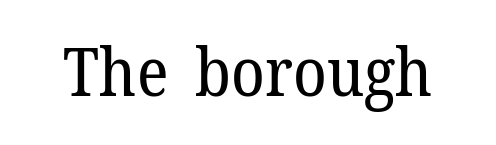
Q: Is the text bold? A: No.
Q: Is the text italic (slanted)? A: No, it is upright.
Q: Is the typeface a serif or a sans-serif typeface? A: Serif.
Q: Is the text underlined? A: No.
Q: Is the spacing between letters normal or unusually wide? A: Normal.
Q: Width (condensed, normal, or wide)? A: Normal.
Q: Stroke contrast? A: Low.
Q: x-height? A: Medium.
Q: Monospaced? A: No.
